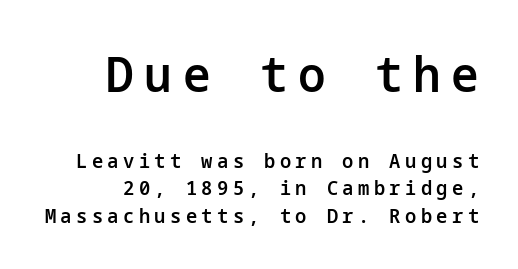
{"serif": "no", "italic": "no", "bold": "semi", "weight": "semibold", "width": "normal", "stroke_contrast": "low", "x_height": "medium", "underline": "no", "align": "right", "line_spacing": "normal", "line_spacing_ratio": 1.38, "letter_spacing": "wide", "letter_spacing_em": 0.22, "larger_block": "first", "size_ratio": 2.45, "glyph_px": 49}
